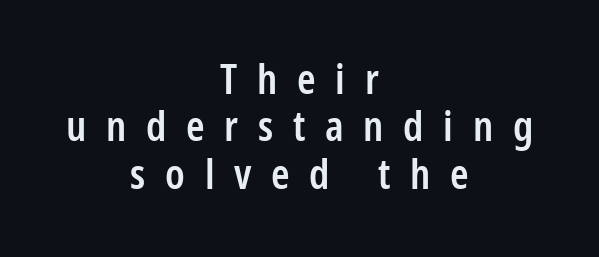
The setting favours the middle, as headings and verse often do. The text was rendered using a sans face with plain stroke endings. These lines huddle together more closely than default settings would place them. Bold? Not quite — semibold, heavier than regular but stopping short.
